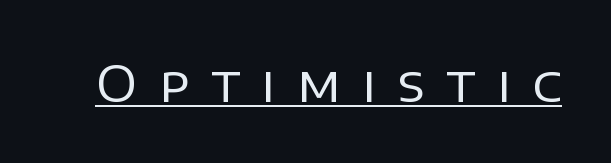
The image shows 50 px regular-weight sans-serif type, upright; set unusually wide letter spacing (+0.43 em), underlined; low stroke contrast and a large x-height.
